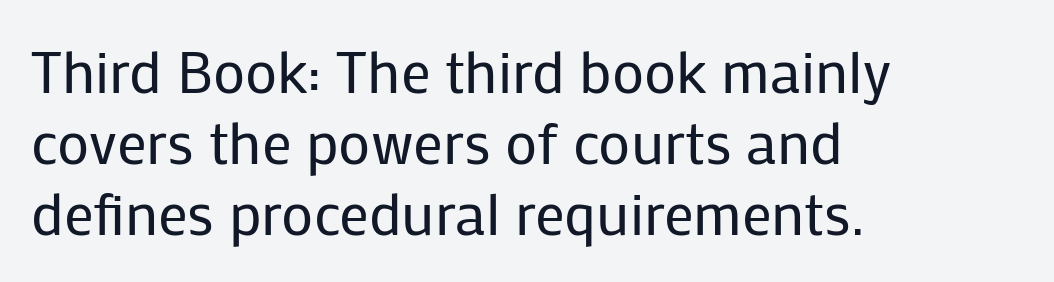
To sum up the face: it is a sans, with no serifs. The passage shown is not underscored anywhere. Students, note that the glyphs here touch the page at normal intervals. No heavy texture on the line: the type isn't bold.
